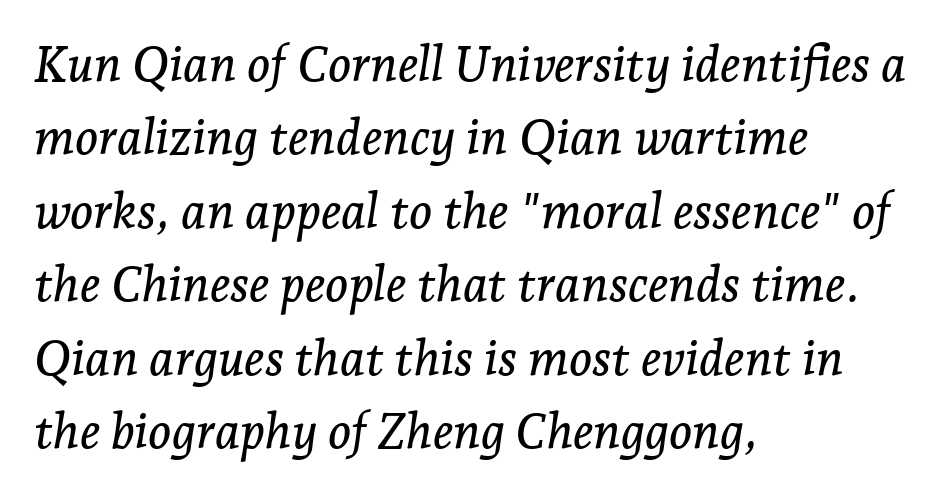
Notice how the passage keeps a crisp vertical edge on the left only. The line texture is even and compact thanks to regular tracking. Posture: slanted. Regarding serifs, this sample has them. Regarding leading, the lines here are spaced in the standard way. Each letter keeps its own natural width here, so spacing adapts to shape.
